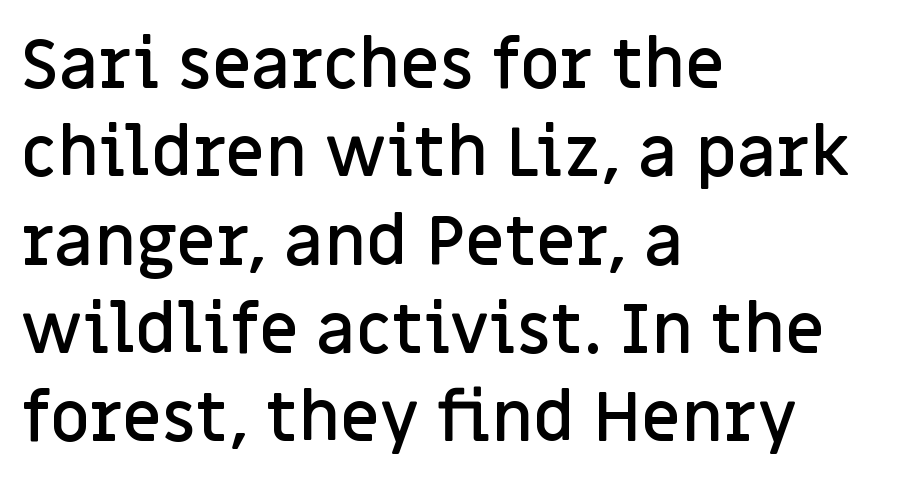
{"serif": "no", "italic": "no", "bold": "semi", "weight": "semibold", "width": "normal", "stroke_contrast": "low", "x_height": "large", "monospaced": "no", "underline": "no", "align": "left", "line_spacing": "normal", "line_spacing_ratio": 1.28, "letter_spacing": "normal", "letter_spacing_em": 0.0, "glyph_px": 69}
